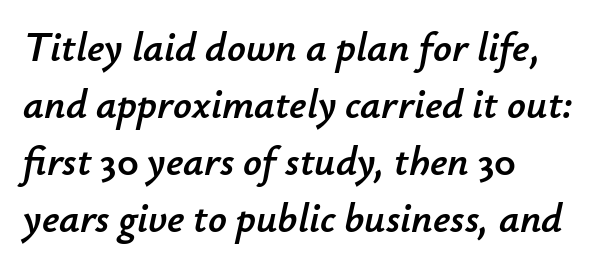
Q: Is the text italic (slanted)? A: Yes, it leans right by about 12 degrees.
Q: Is the text underlined? A: No.
Q: How is the paragraph aligned? A: Left-aligned.
Q: Is the spacing between letters normal or unusually wide? A: Normal.
Q: Is the spacing between lines tight, normal or loose? A: Normal.
Q: Width (condensed, normal, or wide)? A: Normal.
Q: Stroke contrast? A: Low.
Q: x-height? A: Small.
Q: Monospaced? A: No.
